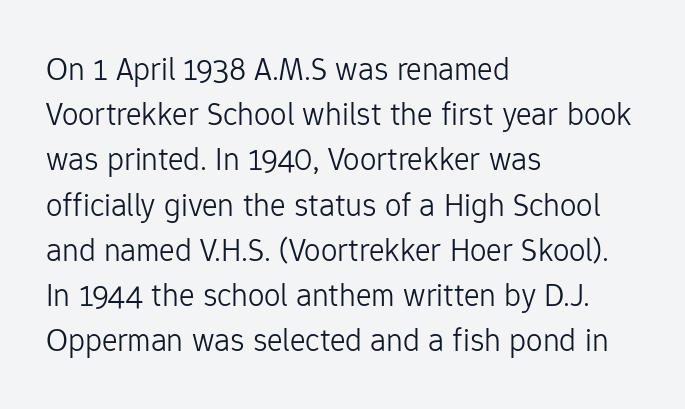
The image shows 33 px light sans-serif type, upright; set left-aligned, normal line spacing (1.37x), normal letter spacing, not underlined; low stroke contrast and a medium x-height.
